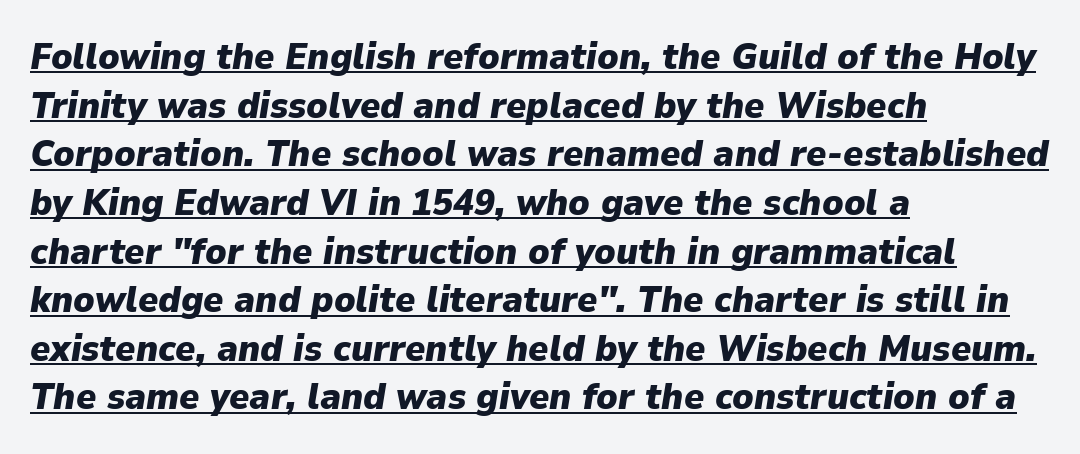
The image shows 38 px heavy type, italic (leaning right); set left-aligned, normal line spacing (1.28x), normal letter spacing, underlined; low stroke contrast and a medium x-height.
